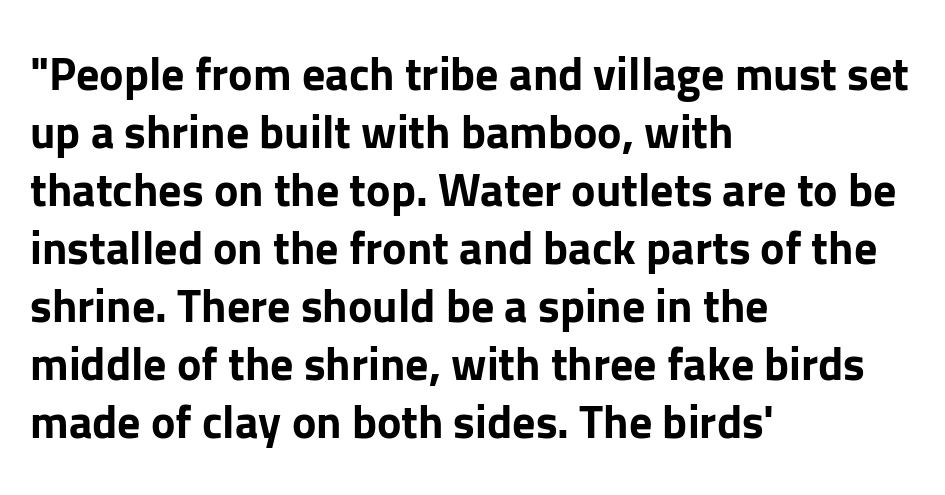
These lines carry a lot of weight — the face is fully bold. Between one letter and the next there's only the usual sliver of space. You could not count columns in this text — the font is proportionally spaced. Which margin do the lines hug? The left one — the right edge is uneven. These lines were composed using upright roman letters.
